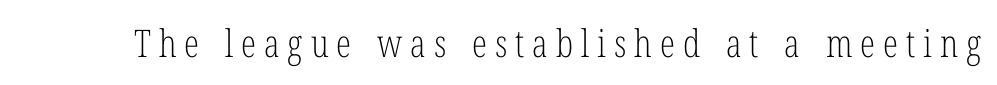
{"serif": "yes", "italic": "no", "bold": "no", "weight": "light", "width": "condensed", "stroke_contrast": "low", "x_height": "medium", "monospaced": "no", "underline": "no", "letter_spacing": "wide", "letter_spacing_em": 0.21, "glyph_px": 38}
